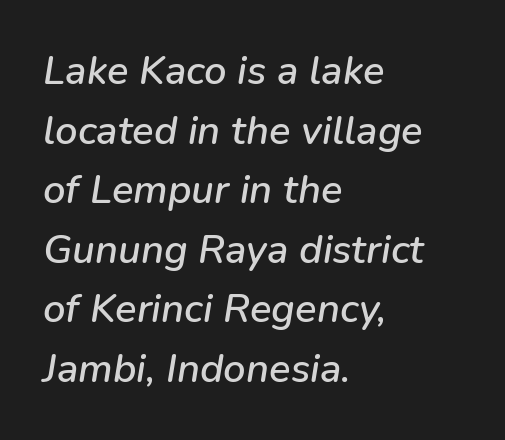
The image shows 40 px text type, italic (leaning right); set left-aligned, normal line spacing (1.49x), normal letter spacing, not underlined; low stroke contrast and a medium x-height.
